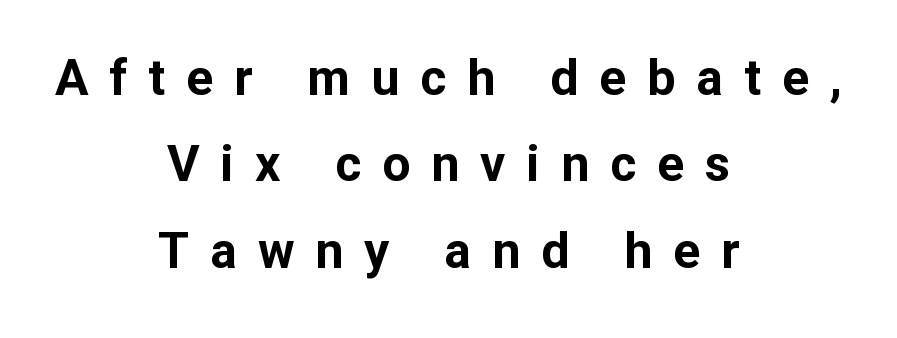
Does the lettering tilt? It doesn't — this is upright. Alignment: centered. Check where the strokes stop: nothing finishes them off — pure sans. The type is letterspaced generously, with wide tracking. Looks like regular typesetting: each glyph gets only the width it needs.
